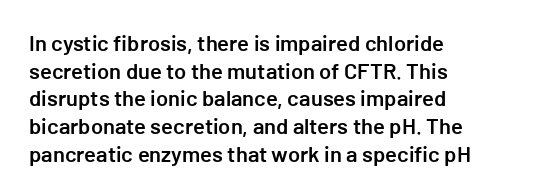
Q: Is the text bold? A: Semi-bold.
Q: Is the text italic (slanted)? A: No, it is upright.
Q: Is the text underlined? A: No.
Q: How is the paragraph aligned? A: Left-aligned.
Q: Is the spacing between letters normal or unusually wide? A: Normal.
Q: Is the spacing between lines tight, normal or loose? A: Normal.
